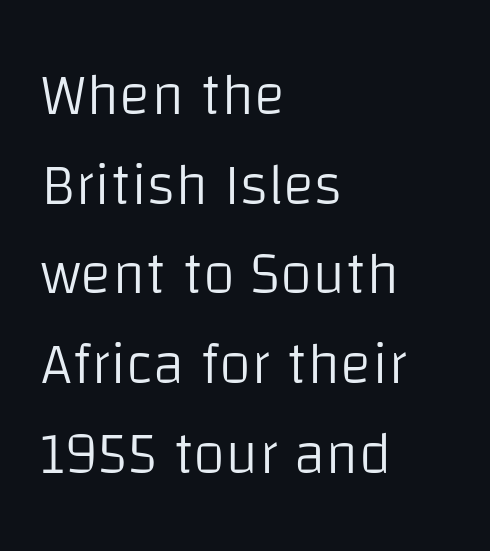
The image shows 59 px light sans-serif type, upright; set left-aligned, normal line spacing (1.52x), normal letter spacing, not underlined; low stroke contrast and a large x-height.
